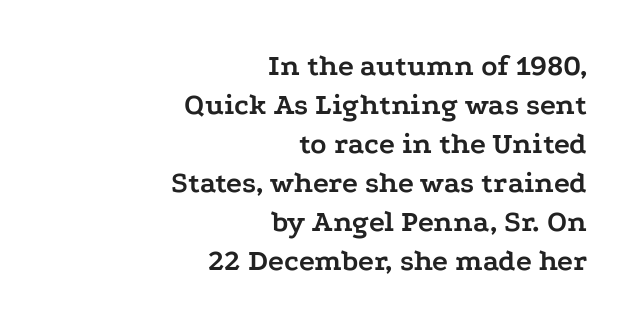
{"serif": "yes", "italic": "no", "bold": "yes", "weight": "semibold", "width": "wide", "stroke_contrast": "low", "x_height": "medium", "monospaced": "no", "underline": "no", "align": "right", "line_spacing": "normal", "line_spacing_ratio": 1.3, "letter_spacing": "normal", "letter_spacing_em": 0.0, "glyph_px": 30}
